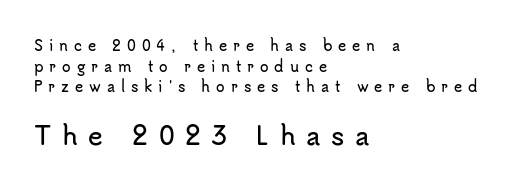
{"italic": "no", "underline": "no", "align": "left", "line_spacing": "normal", "line_spacing_ratio": 1.47, "letter_spacing": "wide", "letter_spacing_em": 0.42, "larger_block": "second", "size_ratio": 1.79, "glyph_px": 25}
